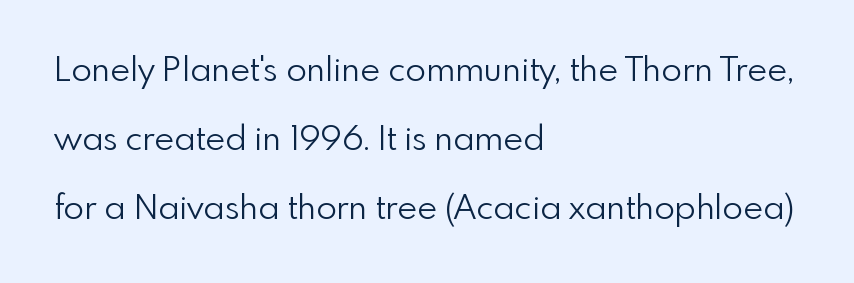
The image shows 34 px light sans-serif type, upright; set left-aligned, loose line spacing (2.03x), normal letter spacing, not underlined; low stroke contrast and a small x-height.
